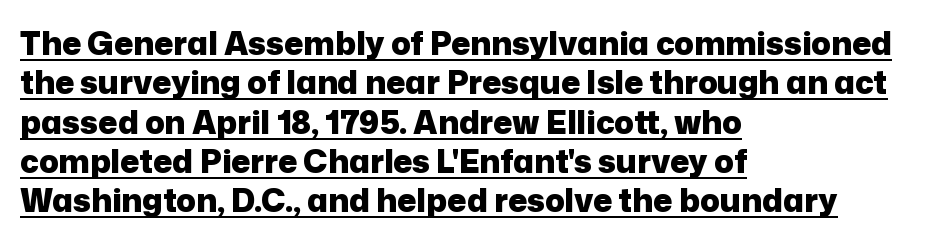
The image shows 32 px heavy sans-serif type, upright; set left-aligned, line spacing 1.23x, normal letter spacing, underlined; low stroke contrast and a medium x-height.
